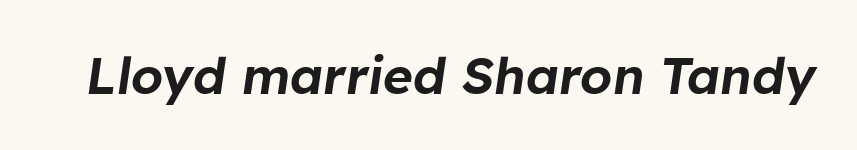
Q: Is the text italic (slanted)? A: Yes, it leans right by about 8 degrees.
Q: Is the text underlined? A: No.
Q: Is the spacing between letters normal or unusually wide? A: Normal.
Q: Width (condensed, normal, or wide)? A: Normal.
Q: Stroke contrast? A: Low.
Q: x-height? A: Medium.
Q: Monospaced? A: No.
